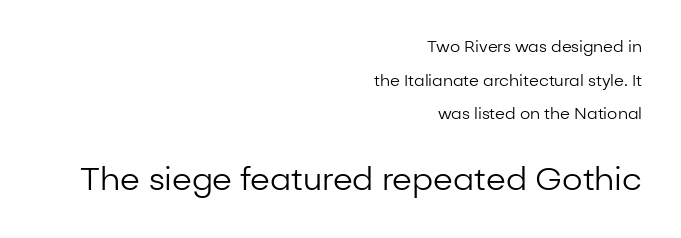
The image shows 32 px regular-weight sans-serif type, upright; set right-aligned, loose line spacing (2.1x), normal letter spacing, not underlined; the second (bottom) block is 2.0x larger; low stroke contrast and a medium x-height.
